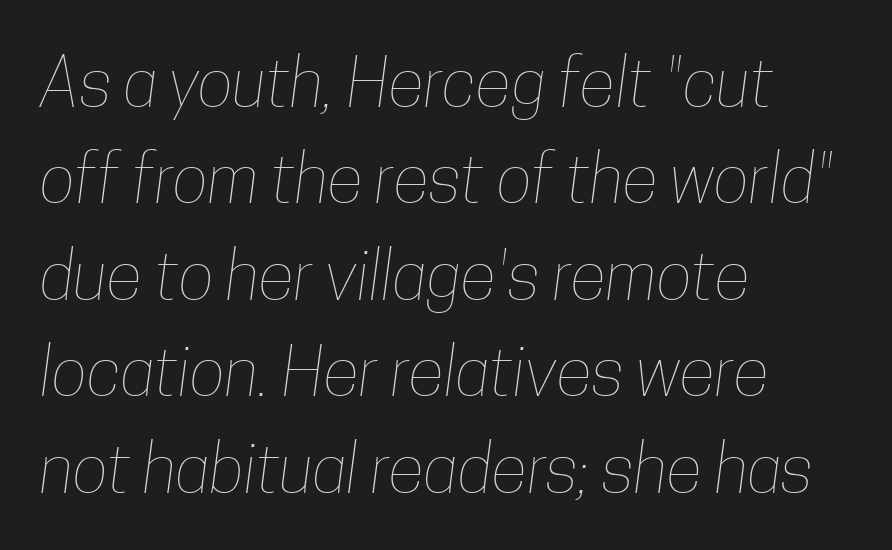
The image shows 67 px thin, condensed type; set left-aligned, normal line spacing (1.44x), normal letter spacing, not underlined; low stroke contrast and a medium x-height.
